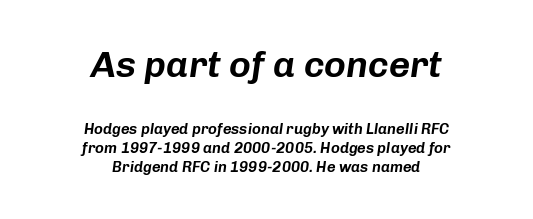
Q: Is the text italic (slanted)? A: Yes, it leans right by about 8 degrees.
Q: Is the text underlined? A: No.
Q: How is the paragraph aligned? A: Centered.
Q: Is the spacing between letters normal or unusually wide? A: Normal.
Q: Is the spacing between lines tight, normal or loose? A: Normal.
Q: Which block of text is set in a larger size, the first (top) or the second (bottom)? A: The first (top) one.
Q: Width (condensed, normal, or wide)? A: Normal.
Q: Stroke contrast? A: Low.
Q: x-height? A: Medium.
Q: Monospaced? A: No.
